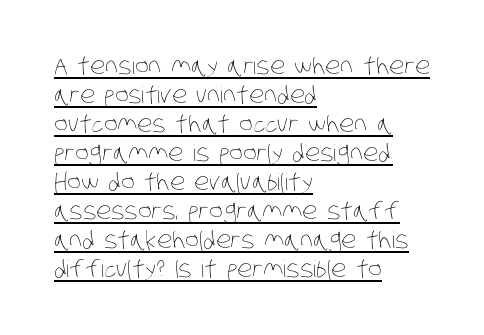
The image shows 23 px text type; set left-aligned, normal line spacing (1.26x), normal letter spacing, underlined.
